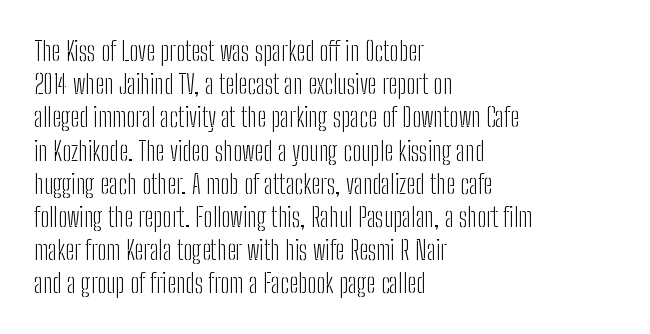
Q: Is the text bold? A: No.
Q: Is the text italic (slanted)? A: No, it is upright.
Q: Is the text underlined? A: No.
Q: How is the paragraph aligned? A: Left-aligned.
Q: Is the spacing between letters normal or unusually wide? A: Normal.
